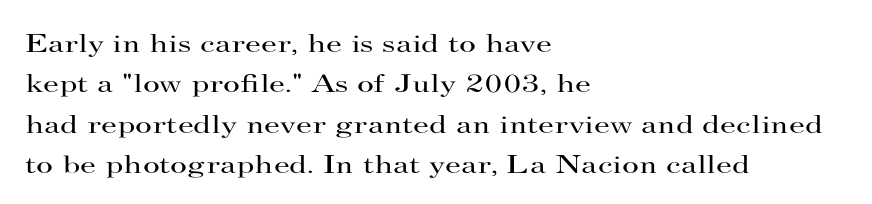
The image shows 26 px text type, upright; set left-aligned, normal line spacing (1.55x), normal letter spacing, not underlined.
